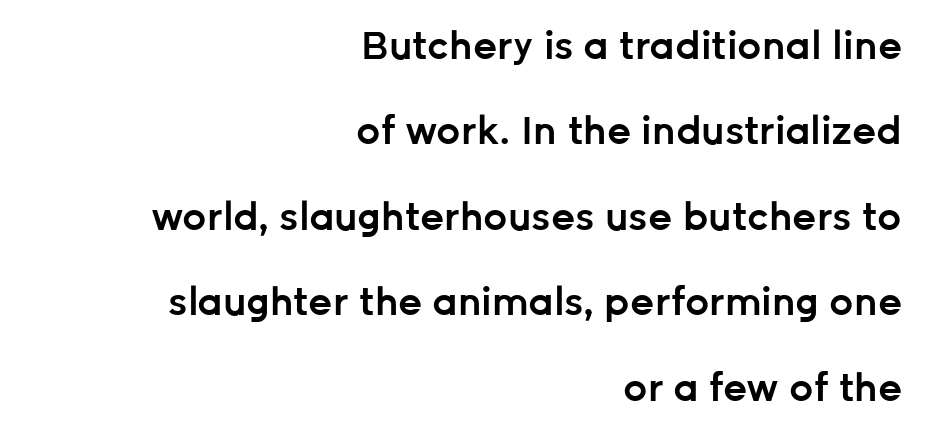
The image shows 38 px semibold sans-serif type, upright; set right-aligned, loose line spacing (2.25x), normal letter spacing, not underlined; low stroke contrast and a medium x-height.
